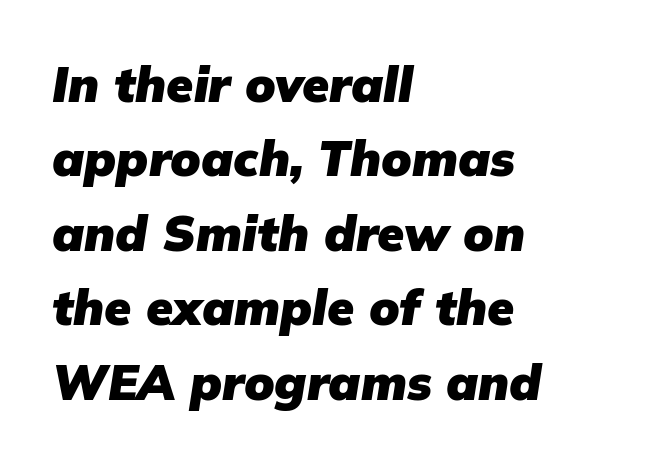
{"italic": "yes", "lean": "right", "slant_degrees": 9, "bold": "yes", "weight": "heavy", "width": "normal", "stroke_contrast": "low", "x_height": "medium", "monospaced": "no", "underline": "no", "align": "left", "line_spacing": "normal", "line_spacing_ratio": 1.52, "letter_spacing": "normal", "letter_spacing_em": 0.0, "glyph_px": 49}
